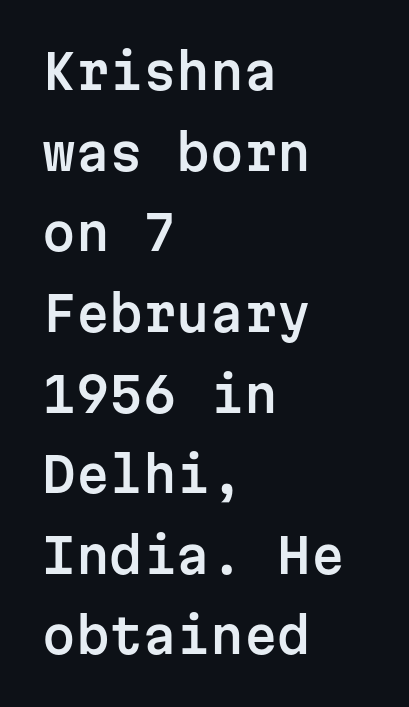
Compared with a centered layout, this one pins lines to the left instead. Monospaced: the letters line up in strict vertical columns. The letterforms sit shoulder to shoulder at normal distance. This is roman type, the default non-slanted kind.
